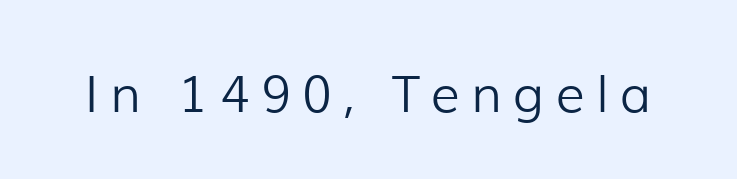
The image shows 51 px light sans-serif type, upright; set unusually wide letter spacing (+0.22 em), not underlined; low stroke contrast and a medium x-height.
